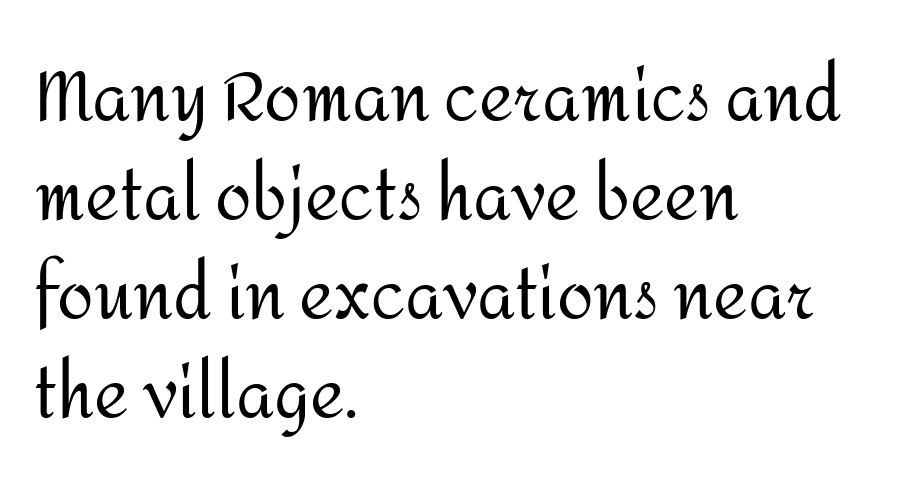
Q: Is the text bold? A: No.
Q: Is the text italic (slanted)? A: No, it is upright.
Q: Is the typeface a serif or a sans-serif typeface? A: Sans-serif.
Q: Is the text underlined? A: No.
Q: How is the paragraph aligned? A: Left-aligned.
Q: Is the spacing between letters normal or unusually wide? A: Normal.
Q: Is the spacing between lines tight, normal or loose? A: Normal.
Q: Width (condensed, normal, or wide)? A: Normal.
Q: Stroke contrast? A: Medium.
Q: x-height? A: Medium.
Q: Monospaced? A: No.
